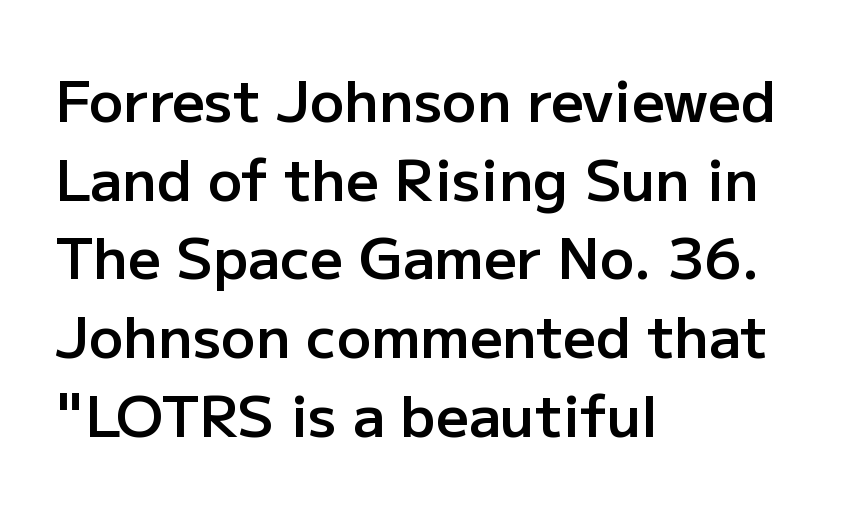
{"serif": "no", "italic": "no", "bold": "semi", "weight": "semibold", "width": "normal", "stroke_contrast": "low", "x_height": "medium", "monospaced": "no", "underline": "no", "align": "left", "line_spacing": "normal", "line_spacing_ratio": 1.38, "letter_spacing": "normal", "letter_spacing_em": 0.0, "glyph_px": 57}
